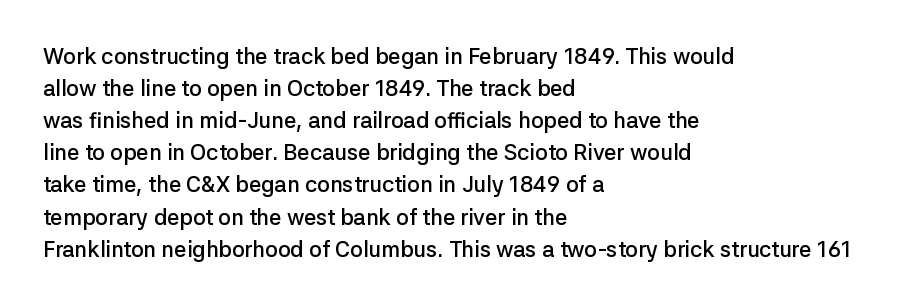
Check the space under the baseline: it is left empty. Style check: upright. The sample has been set in demibold, a notch under bold. Words appear dense and cohesive because spacing is normal. In terms of leading, this rendering sits right in the middle. Where is the straight margin? On the left.
